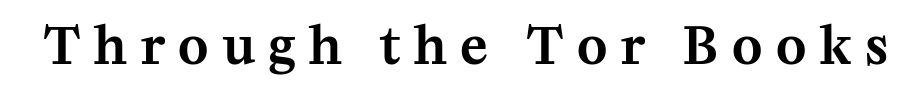
Q: Is the text italic (slanted)? A: No, it is upright.
Q: Is the typeface a serif or a sans-serif typeface? A: Serif.
Q: Is the text underlined? A: No.
Q: Is the spacing between letters normal or unusually wide? A: Unusually wide.
Q: Width (condensed, normal, or wide)? A: Normal.
Q: Stroke contrast? A: Medium.
Q: x-height? A: Medium.
Q: Monospaced? A: No.
